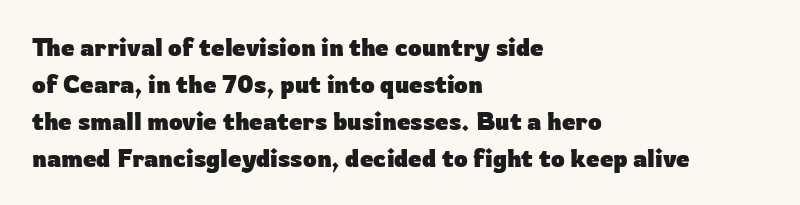
Q: Is the text bold? A: Yes.
Q: Is the text italic (slanted)? A: No, it is upright.
Q: Is the text underlined? A: No.
Q: How is the paragraph aligned? A: Left-aligned.
Q: Is the spacing between letters normal or unusually wide? A: Normal.
Q: Is the spacing between lines tight, normal or loose? A: Normal.
